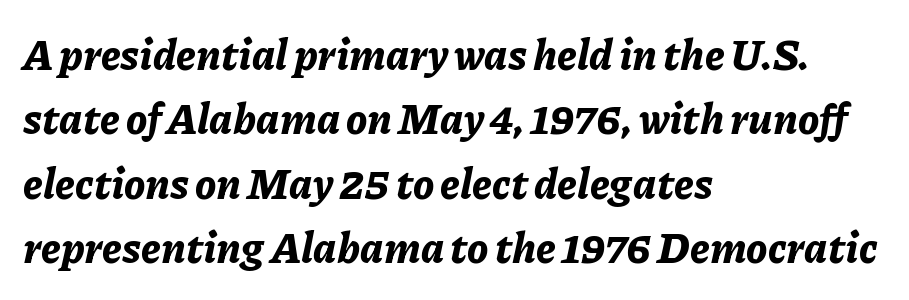
The image shows 42 px bold type, italic (leaning right); set left-aligned, normal line spacing (1.53x), normal letter spacing, not underlined; low stroke contrast and a medium x-height.
